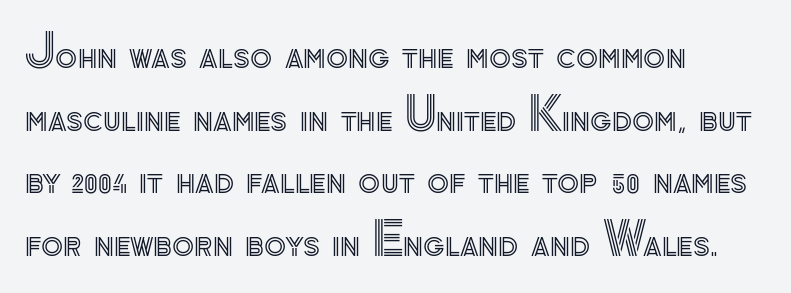
Is this a fixed-width face? No — the glyphs have proportional, varying widths. Unlike italic type, these characters show no tilt at all. The foot of each line stays bare and open. Leftover space on each line is placed entirely after the last word. How would I describe the line gaps? Plain and ordinary.
